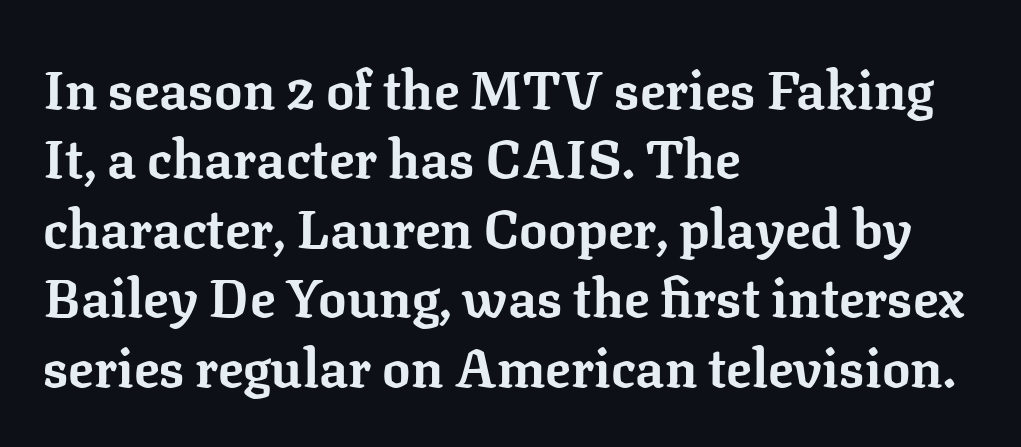
Q: Is the text bold? A: Yes.
Q: Is the text italic (slanted)? A: No, it is upright.
Q: Is the typeface a serif or a sans-serif typeface? A: Serif.
Q: Is the text underlined? A: No.
Q: How is the paragraph aligned? A: Left-aligned.
Q: Is the spacing between letters normal or unusually wide? A: Normal.
Q: Is the spacing between lines tight, normal or loose? A: Normal.
Q: Width (condensed, normal, or wide)? A: Normal.
Q: Stroke contrast? A: Low.
Q: x-height? A: Medium.
Q: Monospaced? A: No.
